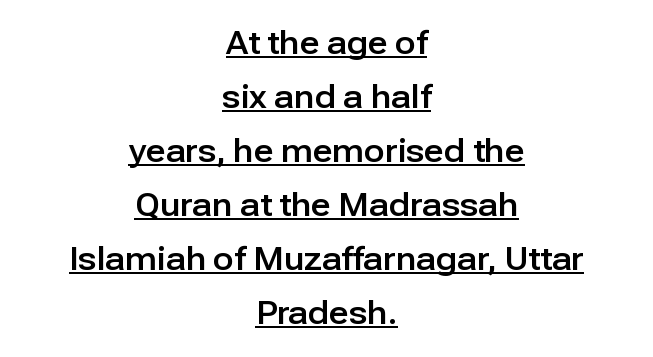
Q: Is the text italic (slanted)? A: No, it is upright.
Q: Is the typeface a serif or a sans-serif typeface? A: Sans-serif.
Q: Is the text underlined? A: Yes.
Q: How is the paragraph aligned? A: Centered.
Q: Is the spacing between letters normal or unusually wide? A: Normal.
Q: Width (condensed, normal, or wide)? A: Normal.
Q: Stroke contrast? A: Low.
Q: x-height? A: Medium.
Q: Monospaced? A: No.
